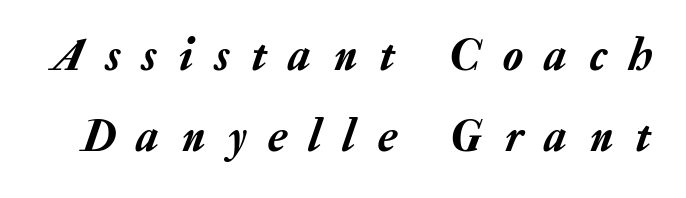
{"italic": "yes", "lean": "right", "slant_degrees": 20, "width": "normal", "stroke_contrast": "low", "x_height": "medium", "monospaced": "no", "underline": "no", "line_spacing_ratio": 1.76, "letter_spacing": "wide", "letter_spacing_em": 0.49, "glyph_px": 46}
